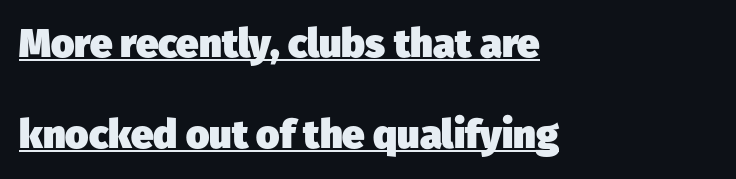
{"serif": "no", "bold": "yes", "weight": "heavy", "width": "normal", "stroke_contrast": "low", "x_height": "medium", "monospaced": "no", "underline": "yes", "align": "left", "line_spacing": "loose", "line_spacing_ratio": 2.28, "letter_spacing": "normal", "letter_spacing_em": 0.0, "glyph_px": 40}
